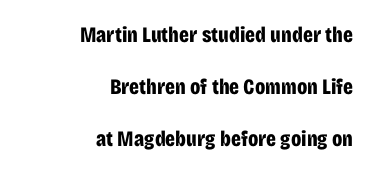
{"italic": "no", "bold": "yes", "underline": "no", "align": "right", "line_spacing": "loose", "line_spacing_ratio": 2.36, "letter_spacing": "normal", "letter_spacing_em": 0.0, "glyph_px": 22}
